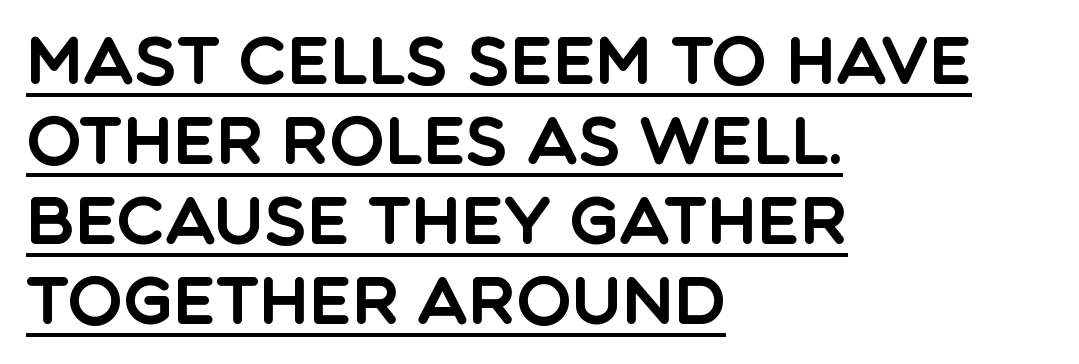
{"serif": "no", "italic": "no", "width": "normal", "x_height": "large", "monospaced": "no", "underline": "yes", "align": "left", "line_spacing_ratio": 1.21, "letter_spacing": "normal", "letter_spacing_em": 0.0, "glyph_px": 66}
